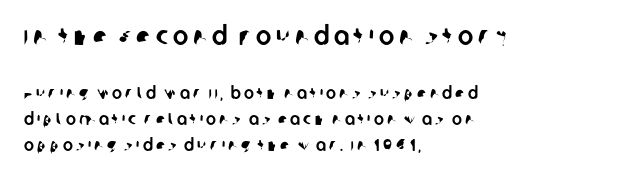
The leading is moderate, giving the passage an even texture. Rule under the text: the space is simply empty. One-word summary of the alignment: left. Bigger letters appear in the top chunk; the bottom chunk is reduced.
